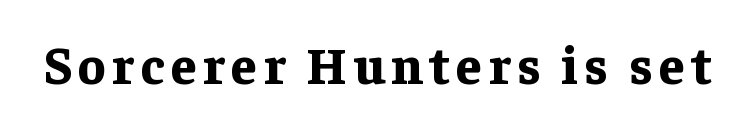
Q: Is the text bold? A: Yes.
Q: Is the text italic (slanted)? A: No, it is upright.
Q: Is the typeface a serif or a sans-serif typeface? A: Serif.
Q: Is the text underlined? A: No.
Q: Width (condensed, normal, or wide)? A: Normal.
Q: Stroke contrast? A: Low.
Q: x-height? A: Medium.
Q: Monospaced? A: No.
